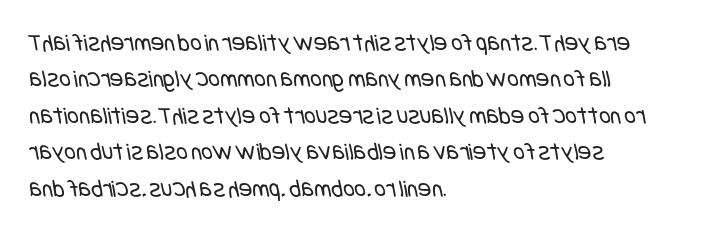
Q: Is the text bold? A: No.
Q: Is the text underlined? A: No.
Q: How is the paragraph aligned? A: Left-aligned.
Q: Is the spacing between letters normal or unusually wide? A: Normal.
Q: Is the spacing between lines tight, normal or loose? A: Normal.
